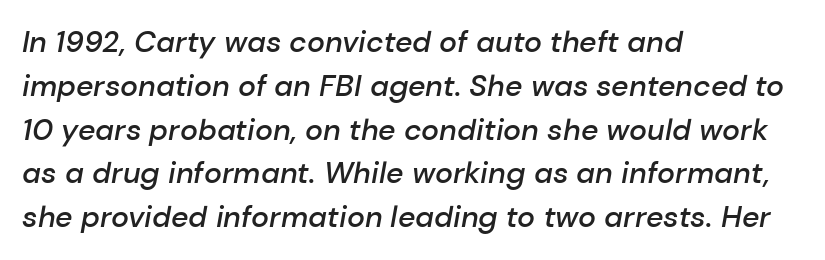
Q: Is the text bold? A: Semi-bold.
Q: Is the text italic (slanted)? A: Yes, it leans right by about 10 degrees.
Q: Is the text underlined? A: No.
Q: How is the paragraph aligned? A: Left-aligned.
Q: Is the spacing between letters normal or unusually wide? A: Normal.
Q: Is the spacing between lines tight, normal or loose? A: Normal.
Q: Width (condensed, normal, or wide)? A: Normal.
Q: Stroke contrast? A: Low.
Q: x-height? A: Medium.
Q: Monospaced? A: No.
